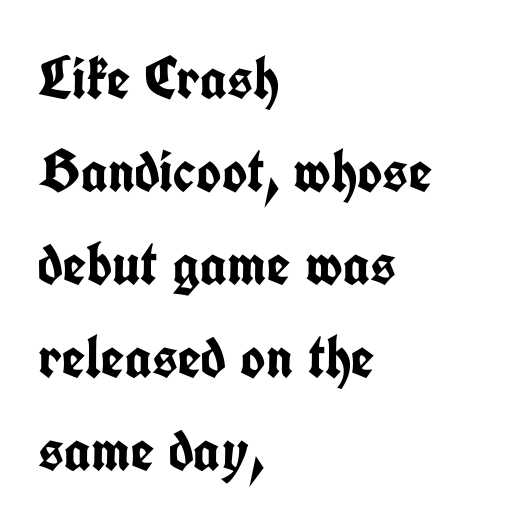
This is sans-serif lettering, the kind often seen on screens and signage. Between one letter and the next there's only the usual sliver of space. Layout note: lines flush left. Characters remain perfectly vertical along every line. Honestly, there is no underline to notice here at all.
